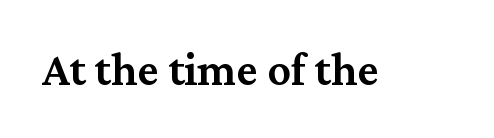
{"serif": "yes", "italic": "no", "bold": "semi", "weight": "semibold", "width": "normal", "stroke_contrast": "medium", "x_height": "medium", "monospaced": "no", "underline": "no", "letter_spacing": "normal", "letter_spacing_em": 0.0, "glyph_px": 47}
